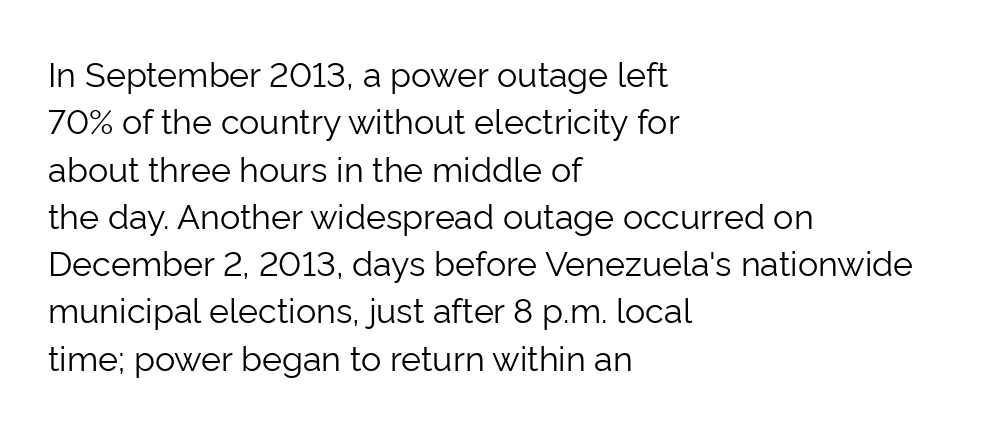
Q: Is the text bold? A: No.
Q: Is the text italic (slanted)? A: No, it is upright.
Q: Is the typeface a serif or a sans-serif typeface? A: Sans-serif.
Q: Is the text underlined? A: No.
Q: How is the paragraph aligned? A: Left-aligned.
Q: Is the spacing between letters normal or unusually wide? A: Normal.
Q: Is the spacing between lines tight, normal or loose? A: Normal.
Q: Width (condensed, normal, or wide)? A: Normal.
Q: Stroke contrast? A: Low.
Q: x-height? A: Medium.
Q: Monospaced? A: No.
